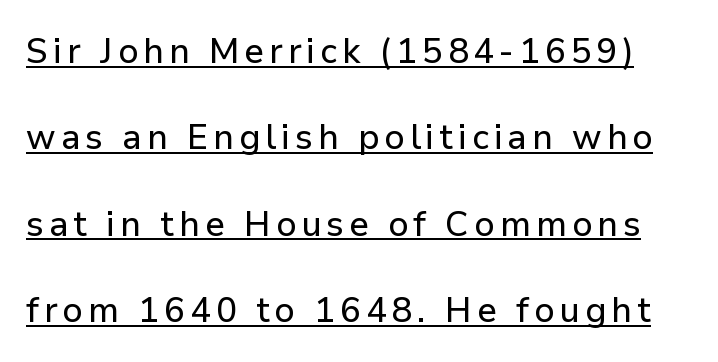
{"serif": "no", "italic": "no", "width": "normal", "stroke_contrast": "low", "x_height": "medium", "monospaced": "no", "underline": "yes", "line_spacing": "loose", "line_spacing_ratio": 2.4, "glyph_px": 36}
